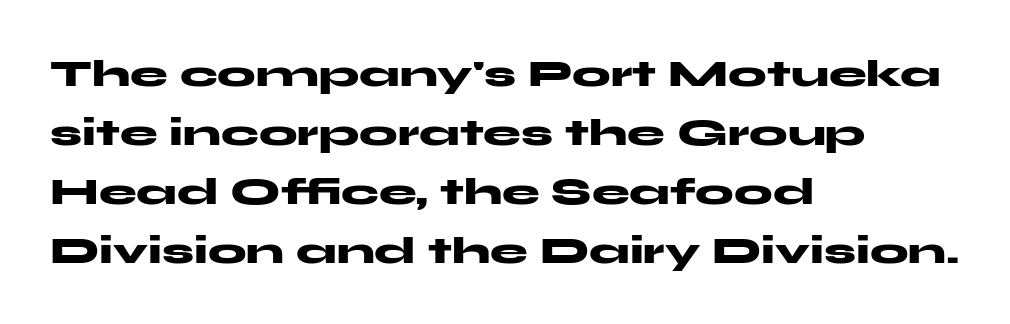
The image shows 38 px heavy, wide sans-serif type, upright; set left-aligned, normal line spacing (1.55x), normal letter spacing, not underlined; medium stroke contrast and a medium x-height.
